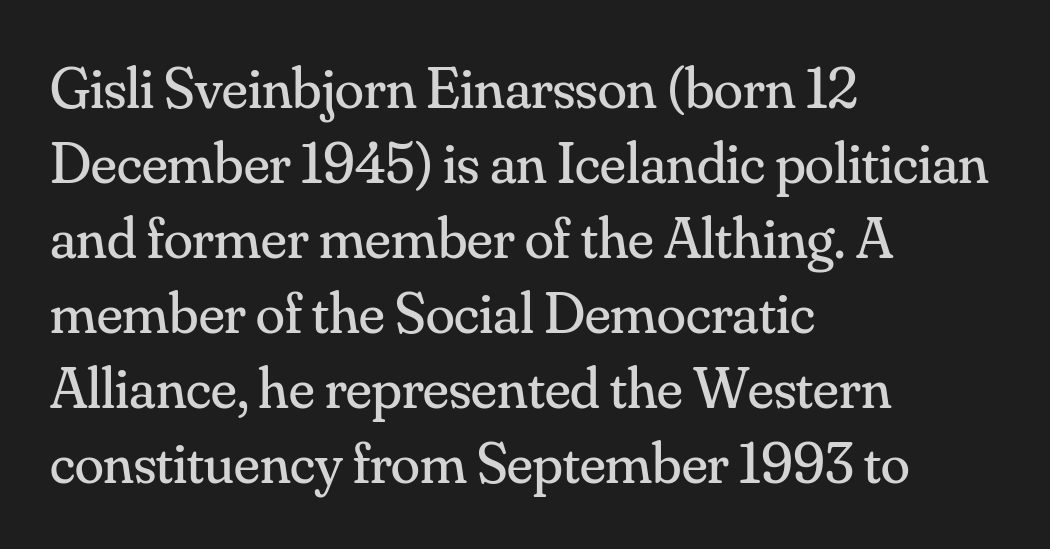
The image shows 59 px regular-weight serif type, upright; set left-aligned, normal line spacing (1.27x), normal letter spacing, not underlined; medium stroke contrast and a small x-height.
